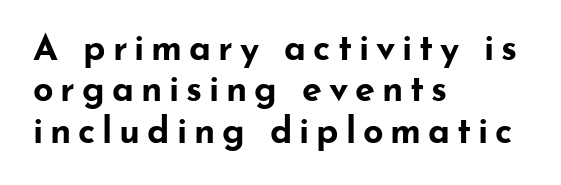
Q: Is the text bold? A: Yes.
Q: Is the text italic (slanted)? A: No, it is upright.
Q: Is the typeface a serif or a sans-serif typeface? A: Sans-serif.
Q: Is the text underlined? A: No.
Q: How is the paragraph aligned? A: Left-aligned.
Q: Is the spacing between lines tight, normal or loose? A: Tight.
Q: Width (condensed, normal, or wide)? A: Wide.
Q: Stroke contrast? A: Low.
Q: x-height? A: Small.
Q: Monospaced? A: No.
